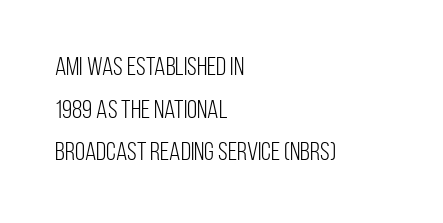
Q: Is the text bold? A: No.
Q: Is the text italic (slanted)? A: No, it is upright.
Q: Is the text underlined? A: No.
Q: How is the paragraph aligned? A: Left-aligned.
Q: Is the spacing between letters normal or unusually wide? A: Normal.
Q: Is the spacing between lines tight, normal or loose? A: Normal.
